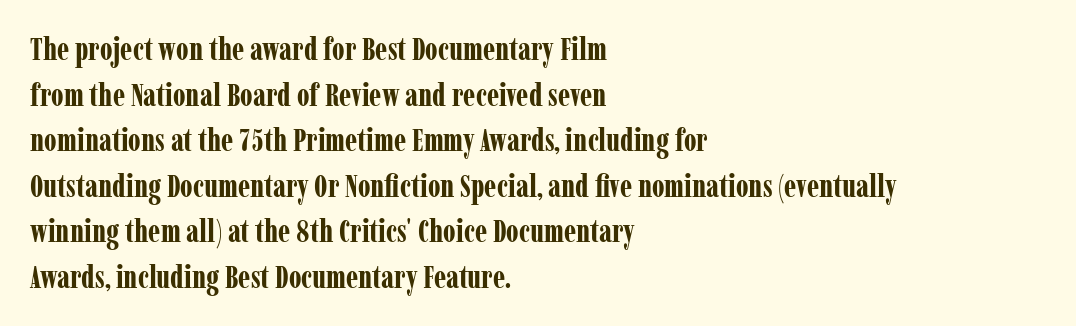
Q: Is the text bold? A: Yes.
Q: Is the text italic (slanted)? A: No, it is upright.
Q: Is the typeface a serif or a sans-serif typeface? A: Serif.
Q: Is the text underlined? A: No.
Q: How is the paragraph aligned? A: Left-aligned.
Q: Is the spacing between letters normal or unusually wide? A: Normal.
Q: Is the spacing between lines tight, normal or loose? A: Normal.
Q: Width (condensed, normal, or wide)? A: Condensed.
Q: Stroke contrast? A: Low.
Q: x-height? A: Medium.
Q: Monospaced? A: No.
